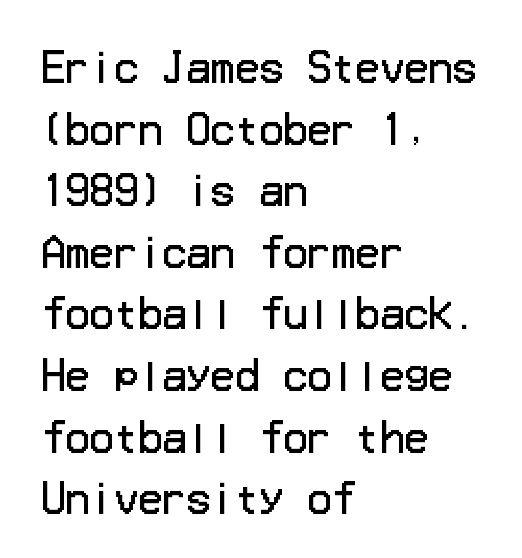
{"serif": "no", "italic": "no", "bold": "no", "weight": "regular", "width": "normal", "stroke_contrast": "low", "x_height": "medium", "underline": "no", "align": "left", "line_spacing": "normal", "line_spacing_ratio": 1.54, "letter_spacing": "normal", "letter_spacing_em": 0.0, "glyph_px": 40}
